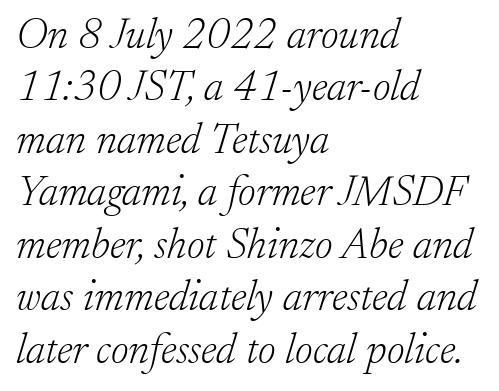
The gap between lines stays unmarked. Stems here are at most as thick as an everyday book face. Letter spacing: default. Is this a sans? No — the strokes have serifs.
